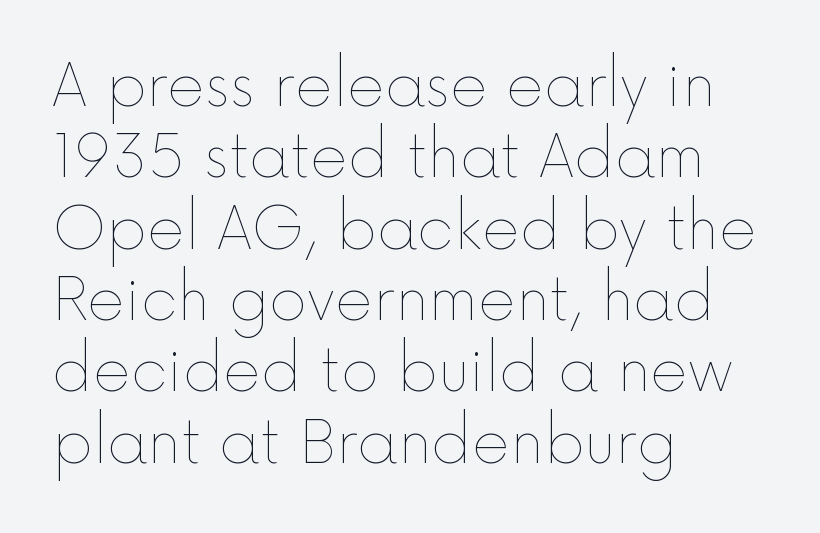
The image shows 58 px thin type, upright; set left-aligned, line spacing 1.23x, normal letter spacing, not underlined; a medium x-height.
